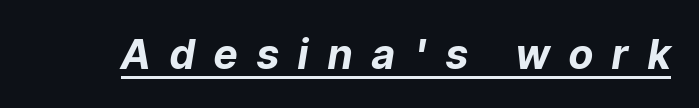
Q: Is the text bold? A: Yes.
Q: Is the text italic (slanted)? A: Yes, it leans right by about 9 degrees.
Q: Is the text underlined? A: Yes.
Q: Is the spacing between letters normal or unusually wide? A: Unusually wide.
Q: Width (condensed, normal, or wide)? A: Normal.
Q: Stroke contrast? A: Low.
Q: x-height? A: Medium.
Q: Monospaced? A: No.
